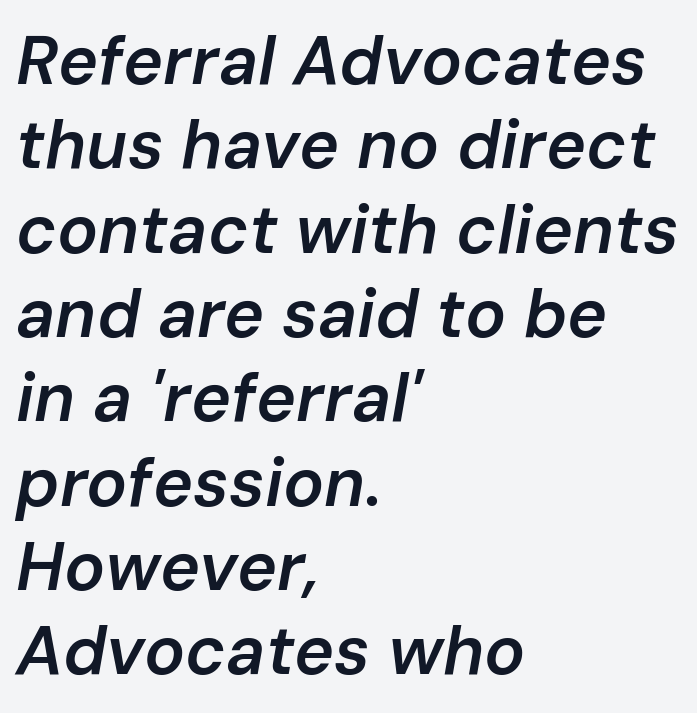
You could call the tracking neutral — neither tight nor loose. Rendered with sloped, italic letterforms. Underline: absent. The lines in this sample share a left origin and differ only in where they stop. Look at the stroke-to-counter ratio: somewhat heavy, a semibold.
